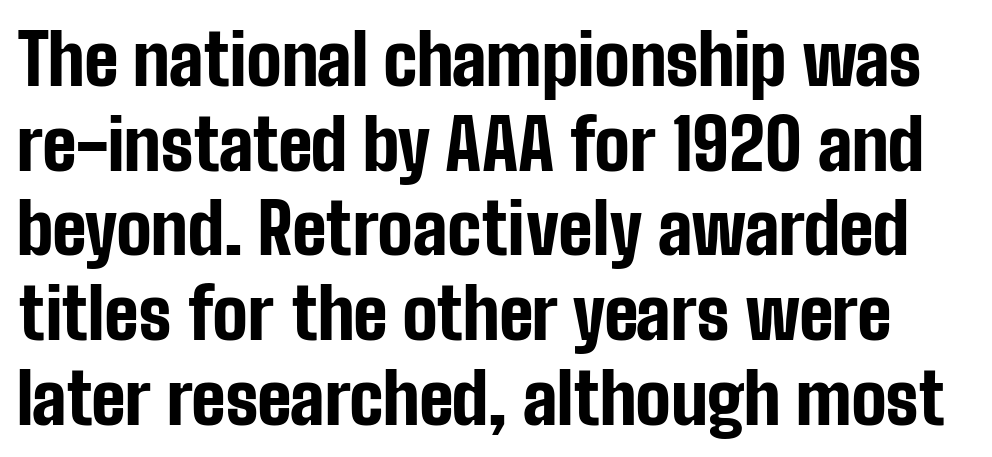
The image shows 70 px bold, condensed sans-serif type, upright; set line spacing 1.21x, normal letter spacing, not underlined; low stroke contrast and a medium x-height.
